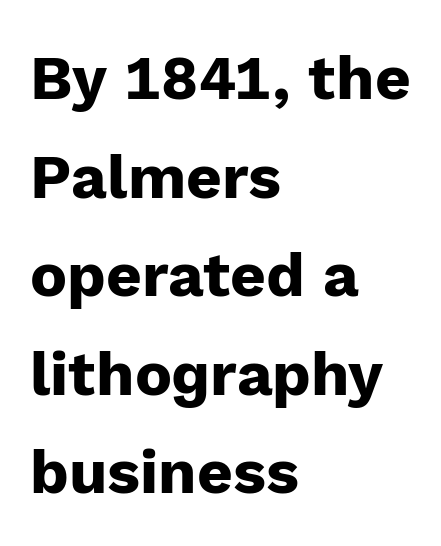
The image shows 62 px heavy sans-serif type, upright; set left-aligned, normal line spacing (1.59x), normal letter spacing, not underlined; low stroke contrast and a medium x-height.
